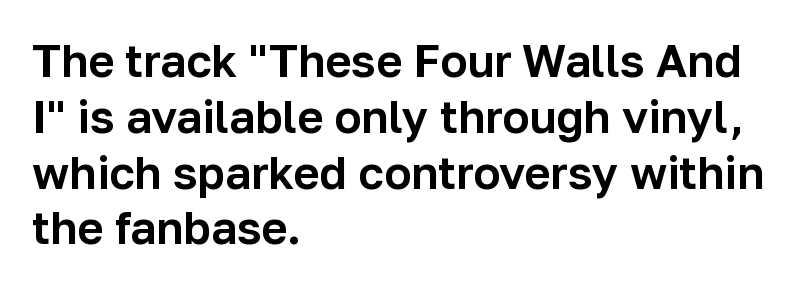
The image shows 45 px sans-serif type, upright; set left-aligned, line spacing 1.24x, normal letter spacing, not underlined; low stroke contrast and a medium x-height.
